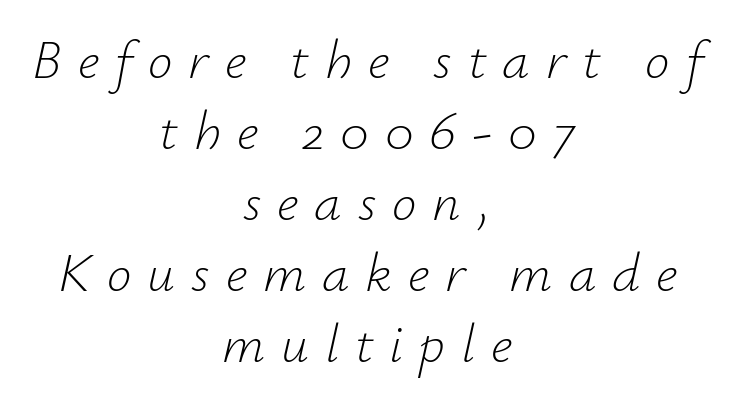
Q: Is the text bold? A: No.
Q: Is the text italic (slanted)? A: Yes, it leans right by about 12 degrees.
Q: Is the text underlined? A: No.
Q: How is the paragraph aligned? A: Centered.
Q: Is the spacing between letters normal or unusually wide? A: Unusually wide.
Q: Is the spacing between lines tight, normal or loose? A: Normal.
Q: Width (condensed, normal, or wide)? A: Normal.
Q: Stroke contrast? A: Low.
Q: x-height? A: Small.
Q: Monospaced? A: No.
